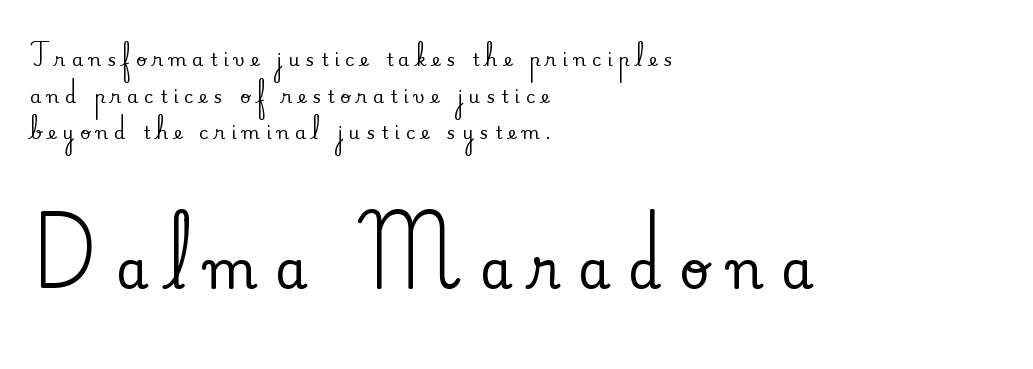
Q: Is the text italic (slanted)? A: No, it is upright.
Q: Is the typeface a serif or a sans-serif typeface? A: Serif.
Q: Is the text underlined? A: No.
Q: How is the paragraph aligned? A: Left-aligned.
Q: Is the spacing between letters normal or unusually wide? A: Unusually wide.
Q: Is the spacing between lines tight, normal or loose? A: Loose.
Q: Which block of text is set in a larger size, the first (top) or the second (bottom)? A: The second (bottom) one.
Q: Width (condensed, normal, or wide)? A: Normal.
Q: Stroke contrast? A: Medium.
Q: x-height? A: Small.
Q: Monospaced? A: No.
